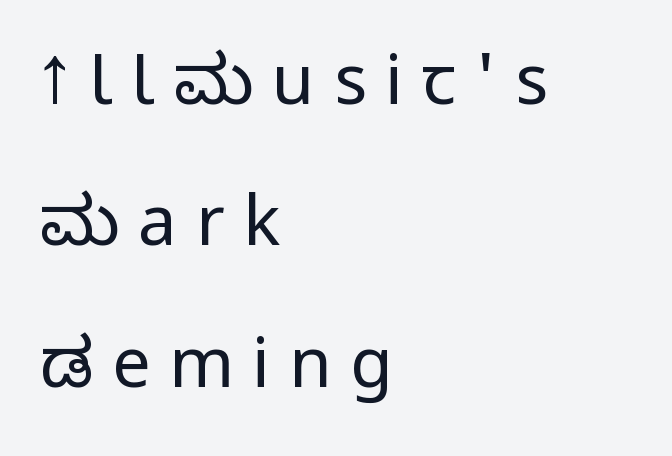
{"serif": "no", "italic": "no", "bold": "no", "weight": "regular", "width": "condensed", "stroke_contrast": "low", "x_height": "large", "monospaced": "no", "underline": "no", "align": "left", "line_spacing": "loose", "line_spacing_ratio": 2.05, "letter_spacing": "wide", "letter_spacing_em": 0.27, "glyph_px": 69}
